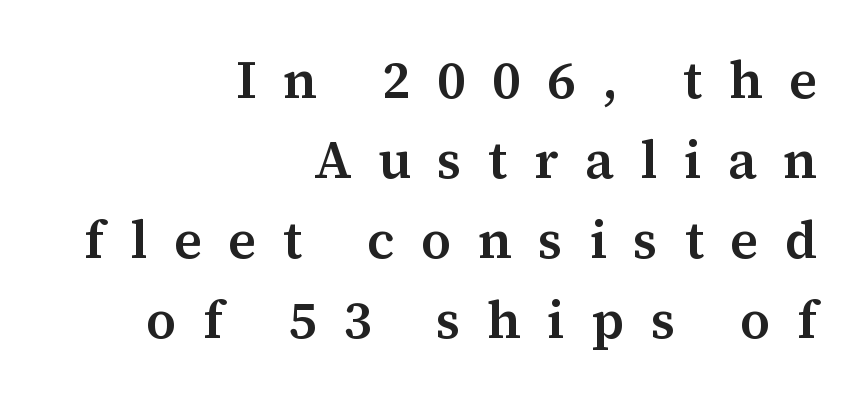
The image shows 53 px semibold serif type, upright; set right-aligned, normal line spacing (1.51x), unusually wide letter spacing (+0.5 em), not underlined; medium stroke contrast and a medium x-height.
